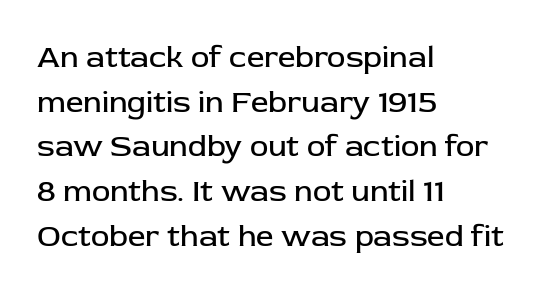
Q: Is the text bold? A: No.
Q: Is the text italic (slanted)? A: No, it is upright.
Q: Is the typeface a serif or a sans-serif typeface? A: Sans-serif.
Q: Is the text underlined? A: No.
Q: How is the paragraph aligned? A: Left-aligned.
Q: Is the spacing between letters normal or unusually wide? A: Normal.
Q: Is the spacing between lines tight, normal or loose? A: Normal.
Q: Width (condensed, normal, or wide)? A: Normal.
Q: Stroke contrast? A: Low.
Q: x-height? A: Medium.
Q: Monospaced? A: No.
